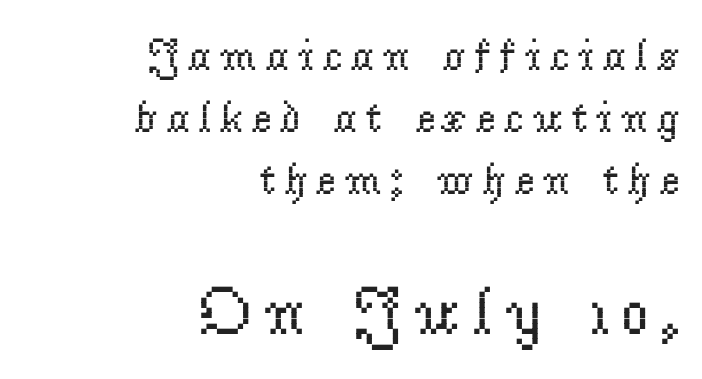
Q: Is the text bold? A: No.
Q: Is the text italic (slanted)? A: No, it is upright.
Q: Is the typeface a serif or a sans-serif typeface? A: Serif.
Q: Is the text underlined? A: No.
Q: How is the paragraph aligned? A: Right-aligned.
Q: Is the spacing between lines tight, normal or loose? A: Normal.
Q: Which block of text is set in a larger size, the first (top) or the second (bottom)? A: The second (bottom) one.
Q: Width (condensed, normal, or wide)? A: Normal.
Q: Stroke contrast? A: Low.
Q: x-height? A: Small.
Q: Monospaced? A: No.
